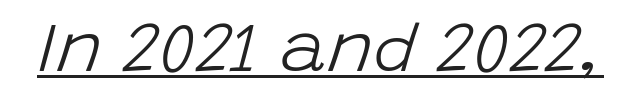
The letters look calm and open, with moderate or lighter stems. Letter spacing: default. Students, observe the line beneath the letters — that is underlining. Think of a printed novel: that variable character pitch is what you see here.
